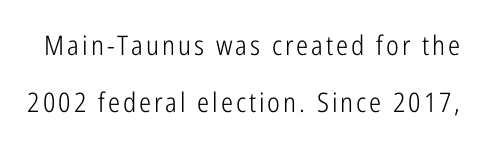
{"italic": "no", "bold": "no", "underline": "no", "line_spacing": "loose", "line_spacing_ratio": 2.1, "glyph_px": 27}
